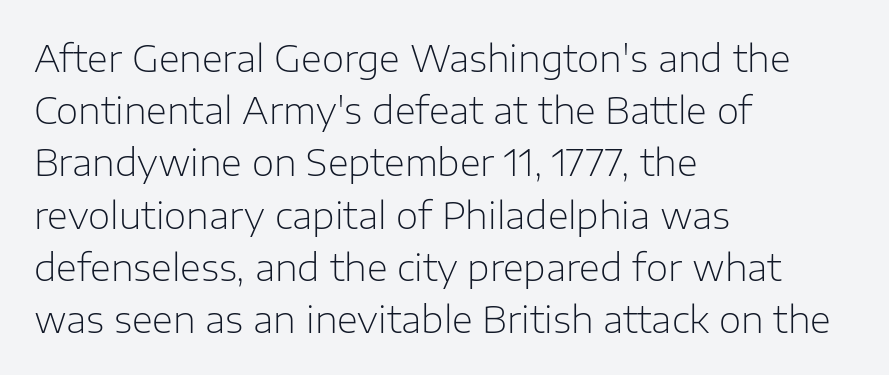
The passage shown is typed in a proportional face where columns would drift. A typesetter would call this leading conventional body-copy spacing. When letters stand straight like this, we call the style roman or upright. Decoration check: the copy has no underline.
